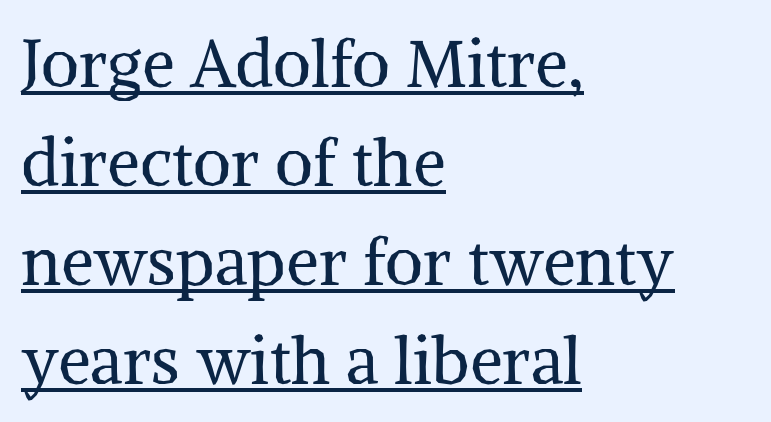
The rendering uses natural spacing where letterforms have individual widths. Baseline-to-baseline distance is the conventional proportion of letter height. This rendering employs a face with finishing strokes, i.e., a serif. If you drew a ruler down the left edge, every line would touch it.
